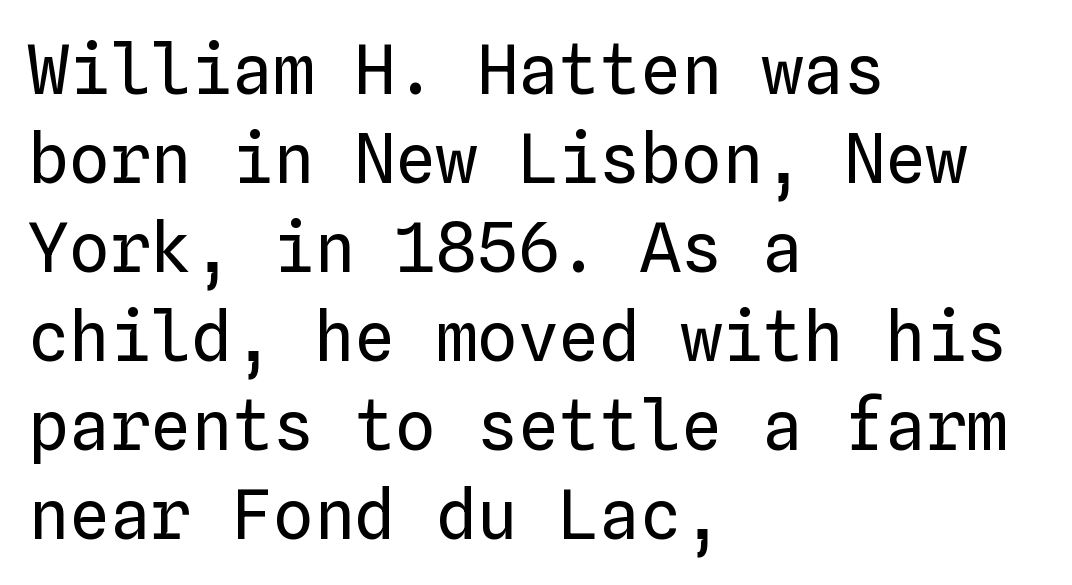
{"italic": "no", "bold": "no", "weight": "regular", "width": "normal", "stroke_contrast": "low", "x_height": "medium", "monospaced": "yes", "underline": "no", "align": "left", "line_spacing": "normal", "line_spacing_ratio": 1.31, "letter_spacing": "normal", "letter_spacing_em": 0.0, "glyph_px": 68}
